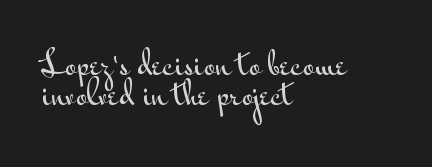
The space directly below the letters is spotless. The face used here is a sans, in the tradition of grotesques and geometrics. Teacher's note: observe the even left margin — that is flush-left alignment. The line texture is even and compact thanks to regular tracking. Varying glyph widths throughout — classic text-font behaviour.
